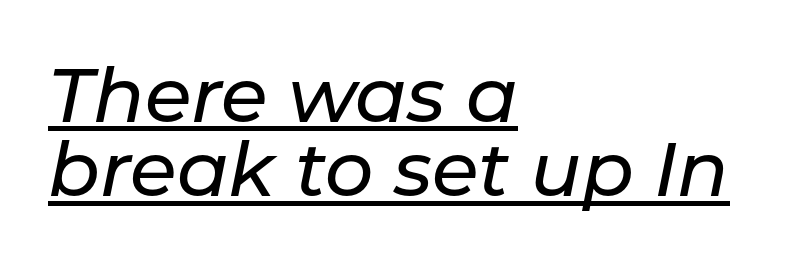
Slanted lettering throughout. Varying glyph widths throughout — classic text-font behaviour. The lines in this sample share a left origin and differ only in where they stop. Is the letter spacing exaggerated? No — it looks like the ordinary default. Interline gaps are noticeably narrow in this sample.
